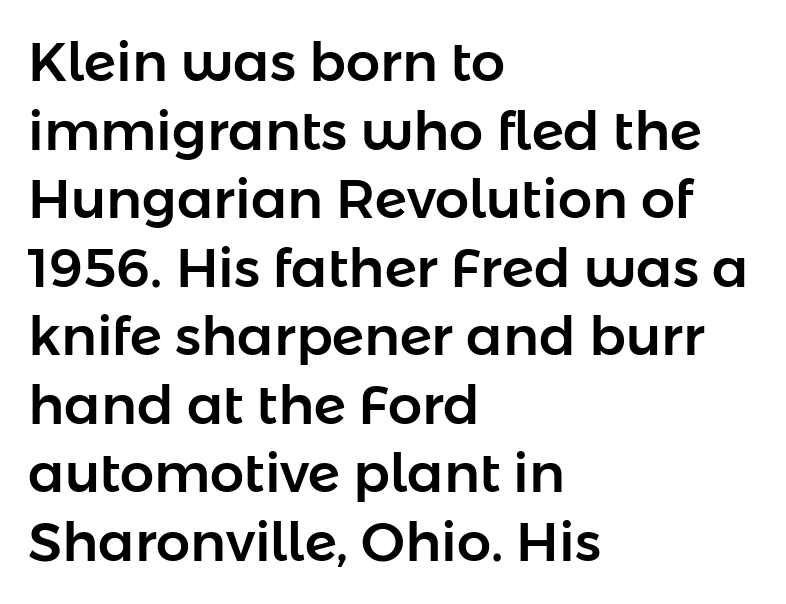
Q: Is the text italic (slanted)? A: No, it is upright.
Q: Is the typeface a serif or a sans-serif typeface? A: Sans-serif.
Q: Is the text underlined? A: No.
Q: How is the paragraph aligned? A: Left-aligned.
Q: Is the spacing between letters normal or unusually wide? A: Normal.
Q: Is the spacing between lines tight, normal or loose? A: Normal.
Q: Width (condensed, normal, or wide)? A: Normal.
Q: Stroke contrast? A: Low.
Q: x-height? A: Medium.
Q: Monospaced? A: No.
